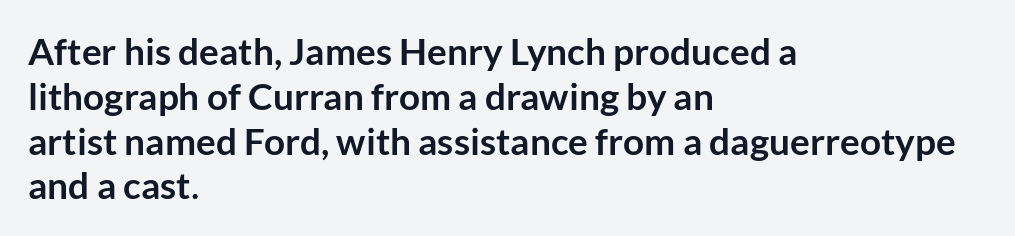
Short note: letters normally spaced. The face used here is proportionally spaced, like ordinary book or web type. Style check: upright. The passage shown is emphatically bold.
